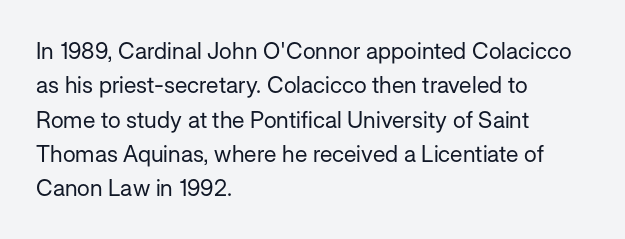
The image shows 23 px text type, upright; set left-aligned, normal line spacing (1.49x), normal letter spacing, not underlined.
